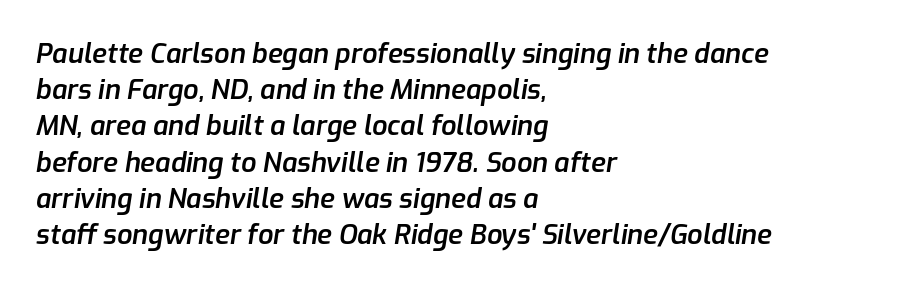
The image shows 27 px text type, italic (leaning right); set left-aligned, normal line spacing (1.34x), normal letter spacing, not underlined.
